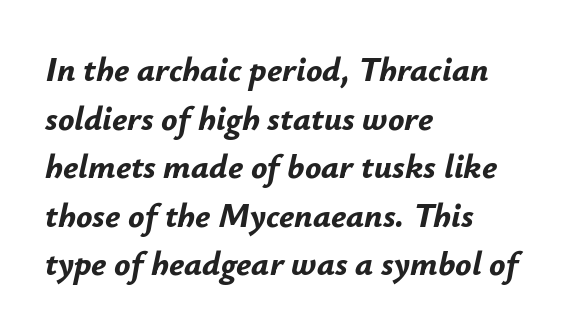
Q: Is the text bold? A: Yes.
Q: Is the text italic (slanted)? A: Yes, it leans right by about 12 degrees.
Q: Is the text underlined? A: No.
Q: How is the paragraph aligned? A: Left-aligned.
Q: Is the spacing between letters normal or unusually wide? A: Normal.
Q: Is the spacing between lines tight, normal or loose? A: Normal.
Q: Width (condensed, normal, or wide)? A: Normal.
Q: Stroke contrast? A: Low.
Q: x-height? A: Small.
Q: Monospaced? A: No.
